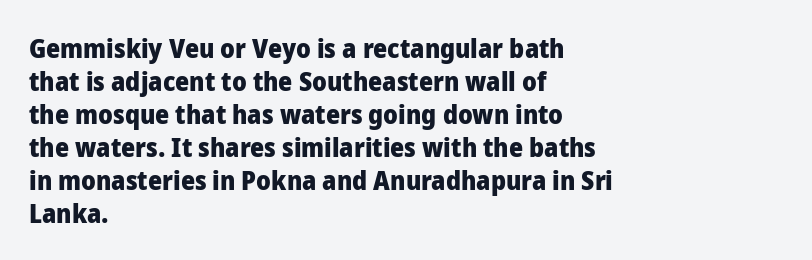
{"italic": "no", "bold": "yes", "underline": "no", "align": "left", "line_spacing_ratio": 1.22, "letter_spacing": "normal", "letter_spacing_em": 0.0, "glyph_px": 27}
